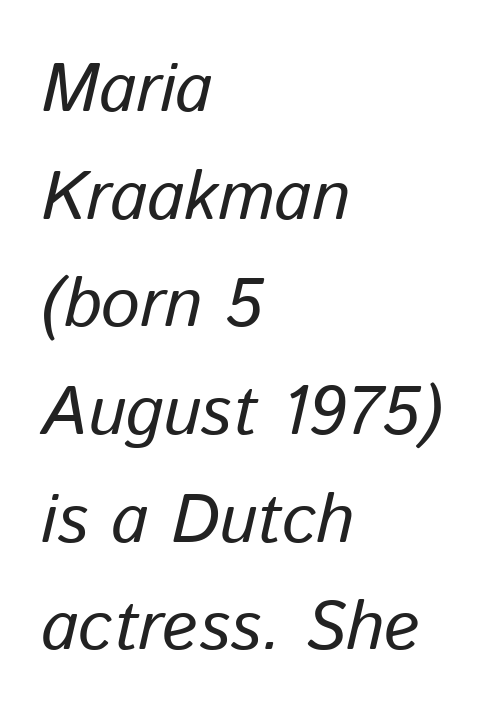
The passage shown leans; its letterforms are oblique. Underline: absent. Which margin do the lines hug? The left one — the right edge is uneven. The rendering uses natural spacing where letterforms have individual widths. The block of text has a typical density, with ordinary space between rows.
